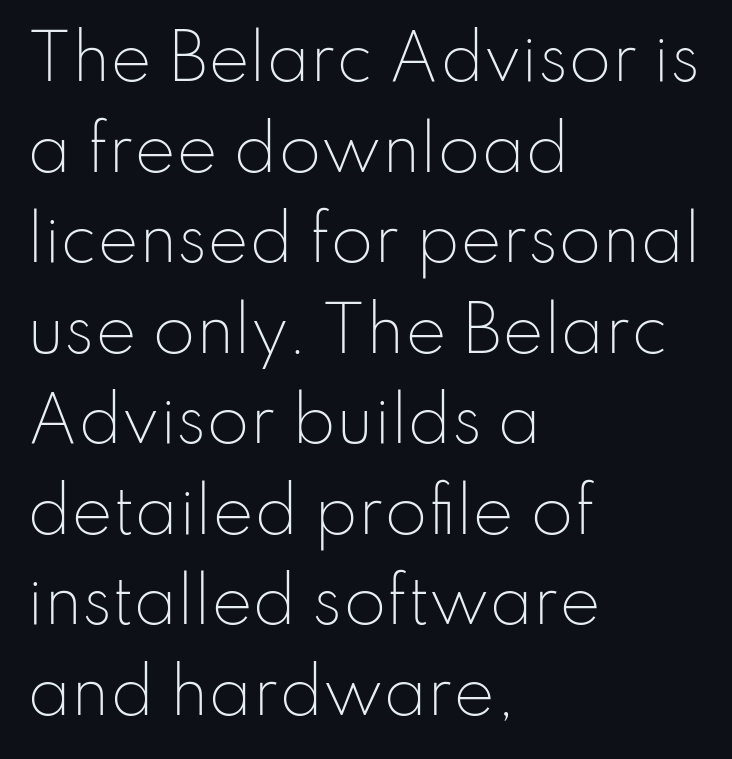
Compared with a typical body face, this is equally light or lighter still. These lines are rendered in a variable-pitch font. The typesetter chose a ragged-right arrangement here. The type family on display is of the sans-serif kind. The face used here is rendered with its standard letterfit.
